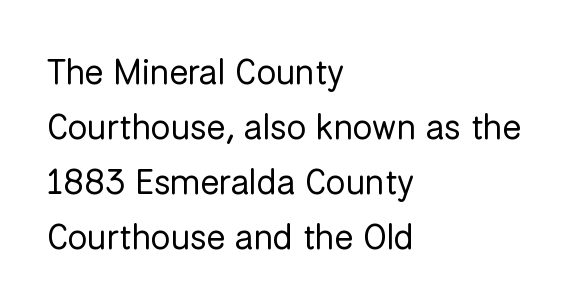
{"serif": "no", "italic": "no", "bold": "no", "weight": "regular", "width": "normal", "stroke_contrast": "low", "x_height": "medium", "monospaced": "no", "underline": "no", "align": "left", "line_spacing": "normal", "line_spacing_ratio": 1.57, "letter_spacing": "normal", "letter_spacing_em": 0.0, "glyph_px": 35}
